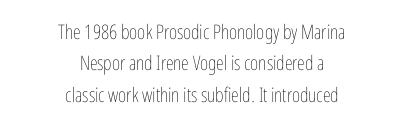
Q: Is the text bold? A: No.
Q: Is the text italic (slanted)? A: No, it is upright.
Q: Is the text underlined? A: No.
Q: How is the paragraph aligned? A: Centered.
Q: Is the spacing between letters normal or unusually wide? A: Normal.
Q: Is the spacing between lines tight, normal or loose? A: Normal.
